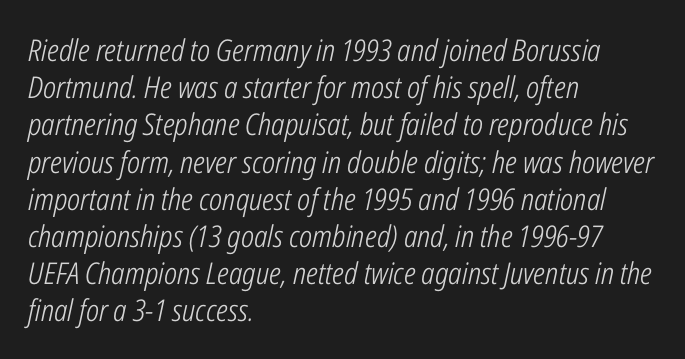
Q: Is the text bold? A: No.
Q: Is the text italic (slanted)? A: Yes, it leans right by about 12 degrees.
Q: Is the text underlined? A: No.
Q: How is the paragraph aligned? A: Left-aligned.
Q: Is the spacing between letters normal or unusually wide? A: Normal.
Q: Width (condensed, normal, or wide)? A: Condensed.
Q: Stroke contrast? A: Low.
Q: x-height? A: Medium.
Q: Monospaced? A: No.
